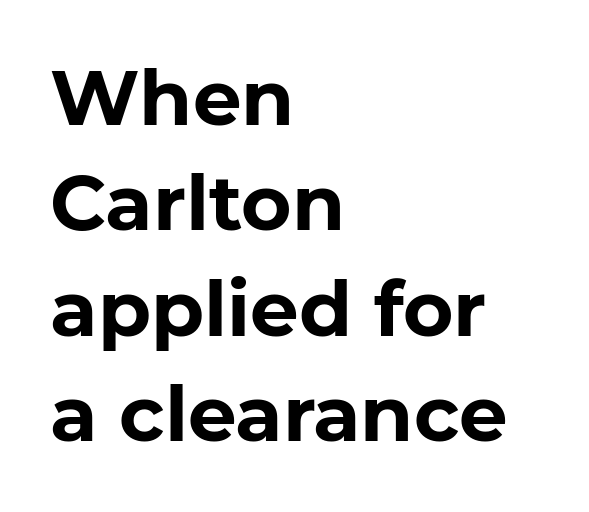
{"serif": "no", "italic": "no", "bold": "yes", "weight": "bold", "width": "normal", "stroke_contrast": "low", "x_height": "medium", "monospaced": "no", "underline": "no", "align": "left", "line_spacing": "normal", "line_spacing_ratio": 1.37, "letter_spacing": "normal", "letter_spacing_em": 0.0, "glyph_px": 77}
